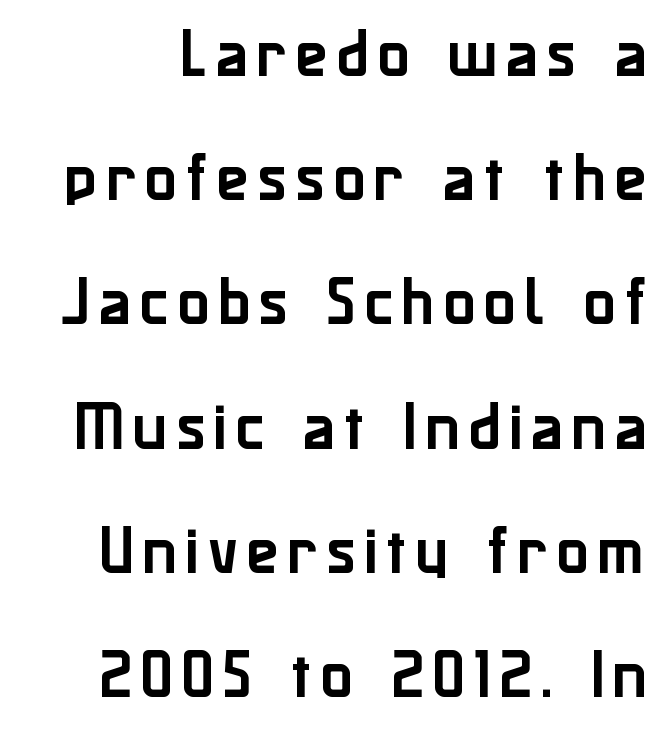
{"serif": "no", "italic": "no", "width": "normal", "stroke_contrast": "low", "x_height": "medium", "monospaced": "no", "underline": "no", "line_spacing": "loose", "line_spacing_ratio": 2.3, "glyph_px": 54}
